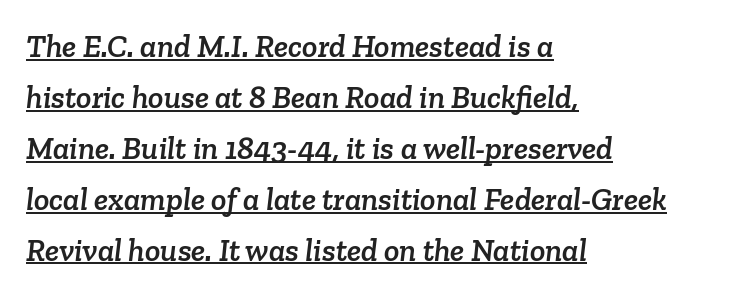
Q: Is the typeface a serif or a sans-serif typeface? A: Serif.
Q: Is the text underlined? A: Yes.
Q: How is the paragraph aligned? A: Left-aligned.
Q: Is the spacing between letters normal or unusually wide? A: Normal.
Q: Is the spacing between lines tight, normal or loose? A: Normal.
Q: Width (condensed, normal, or wide)? A: Normal.
Q: Stroke contrast? A: Low.
Q: x-height? A: Medium.
Q: Monospaced? A: No.
